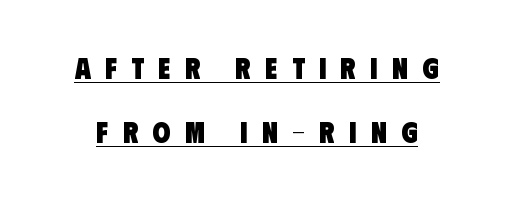
Q: Is the text bold? A: Yes.
Q: Is the typeface a serif or a sans-serif typeface? A: Sans-serif.
Q: Is the text underlined? A: Yes.
Q: Is the spacing between letters normal or unusually wide? A: Unusually wide.
Q: Is the spacing between lines tight, normal or loose? A: Loose.
Q: Width (condensed, normal, or wide)? A: Condensed.
Q: Stroke contrast? A: Low.
Q: x-height? A: Large.
Q: Monospaced? A: No.
